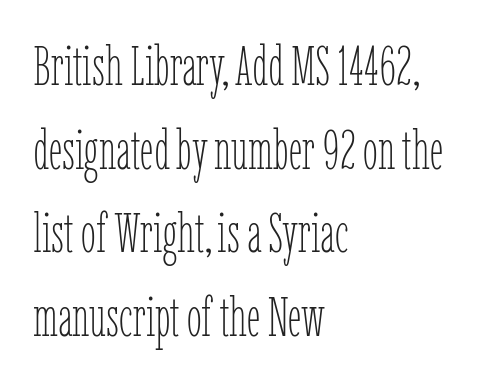
The image shows 54 px thin, condensed type, upright; set left-aligned, normal line spacing (1.55x), normal letter spacing, not underlined; low stroke contrast and a medium x-height.
